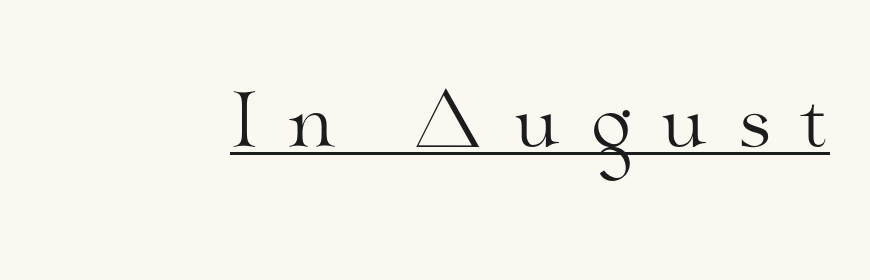
{"serif": "yes", "italic": "no", "bold": "no", "weight": "light", "width": "wide", "stroke_contrast": "medium", "x_height": "small", "monospaced": "no", "underline": "yes", "letter_spacing": "wide", "letter_spacing_em": 0.37, "glyph_px": 73}
